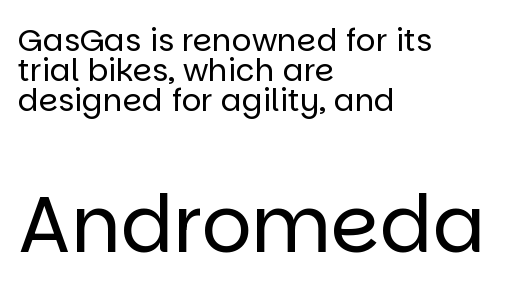
The image shows 78 px regular-weight sans-serif type, upright; set left-aligned, tight line spacing (0.96x), normal letter spacing, not underlined; the second (bottom) block is 2.52x larger; low stroke contrast and a large x-height.
